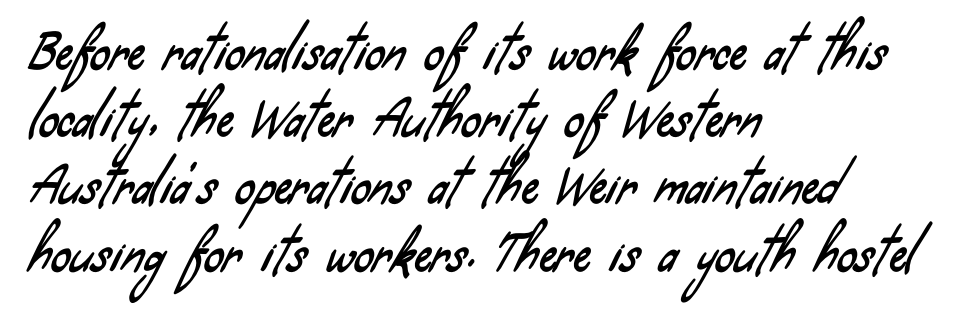
{"serif": "no", "width": "condensed", "stroke_contrast": "low", "x_height": "small", "monospaced": "no", "underline": "no", "align": "left", "line_spacing": "normal", "line_spacing_ratio": 1.4, "letter_spacing": "normal", "letter_spacing_em": 0.0, "glyph_px": 48}
